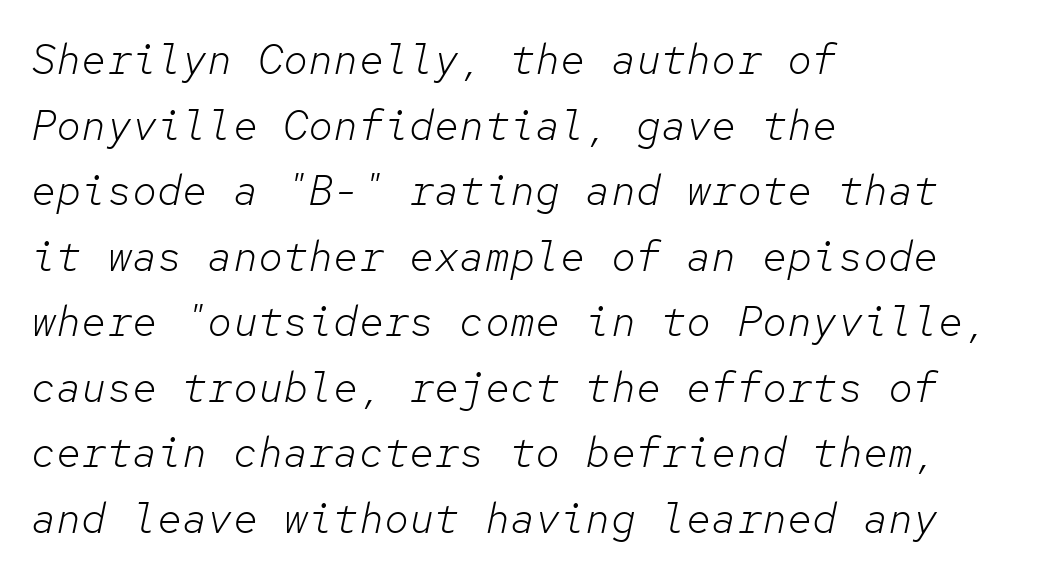
The image shows 42 px light type, italic (leaning right), monospaced; set left-aligned, normal line spacing (1.56x), normal letter spacing, not underlined; low stroke contrast and a medium x-height.
